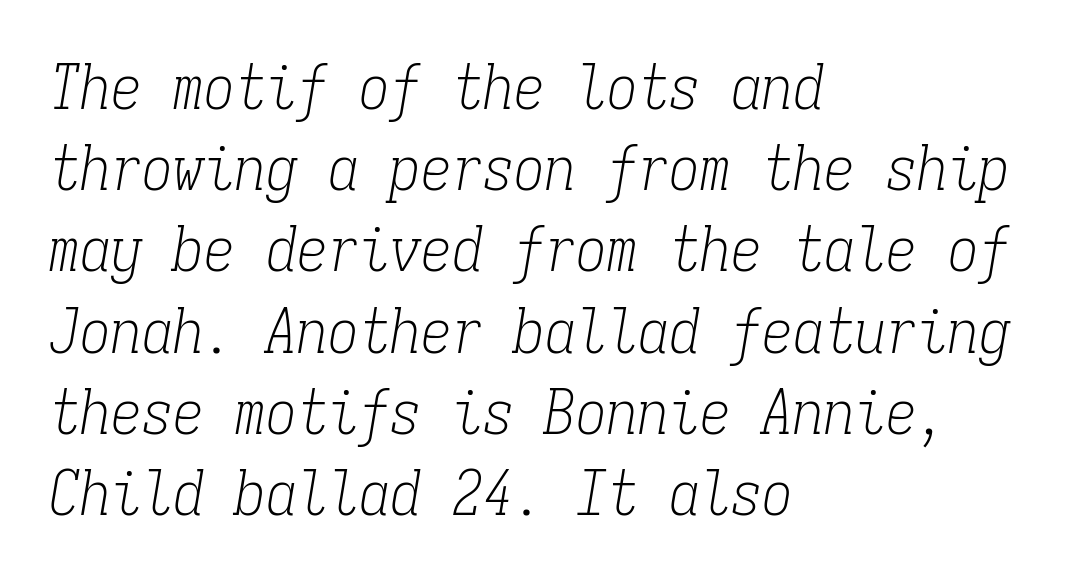
{"serif": "yes", "italic": "yes", "lean": "right", "slant_degrees": 9, "bold": "no", "weight": "light", "width": "condensed", "stroke_contrast": "low", "x_height": "medium", "monospaced": "yes", "underline": "no", "align": "left", "line_spacing": "normal", "line_spacing_ratio": 1.31, "letter_spacing": "normal", "letter_spacing_em": 0.0, "glyph_px": 62}
